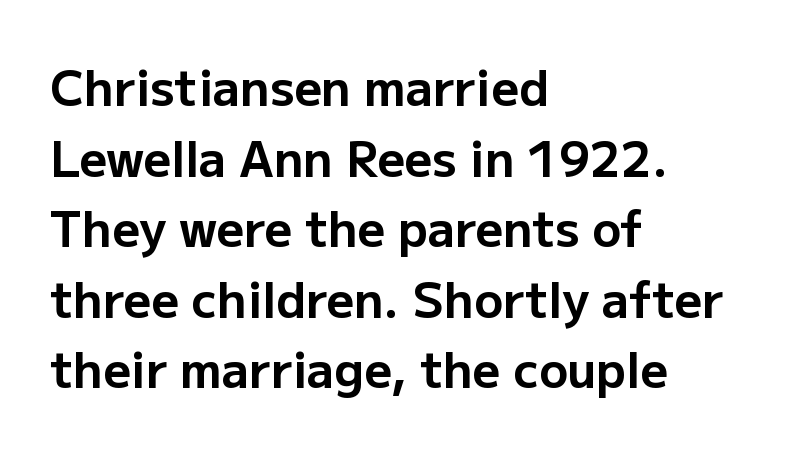
The image shows 48 px bold sans-serif type, upright; set left-aligned, normal line spacing (1.47x), normal letter spacing, not underlined; low stroke contrast and a medium x-height.
